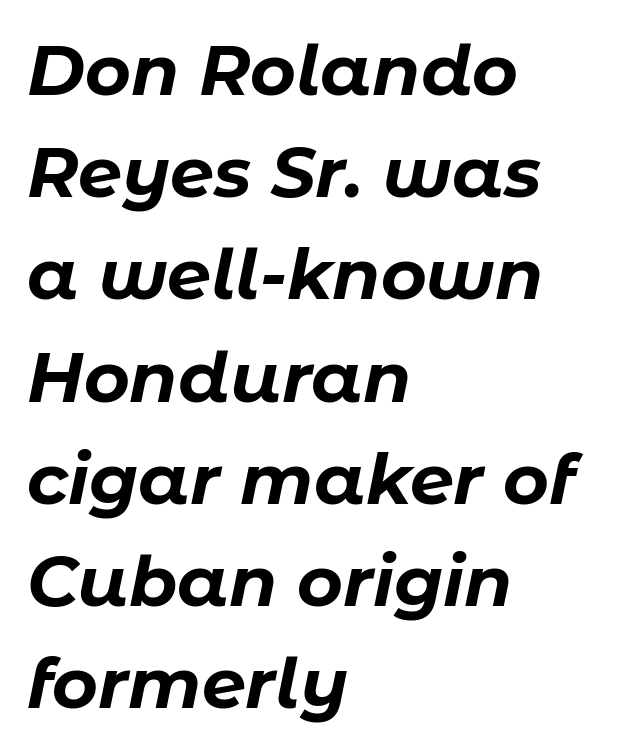
The axis of the letterforms is tilted away from vertical. Do the characters align in a grid? No, the font is proportional. The space between consecutive lines is moderate. Descenders hang freely into open space. Tracking value appears to be zero — textbook default spacing. The ragged edge is on the right, which tells us the setting is flush left.
